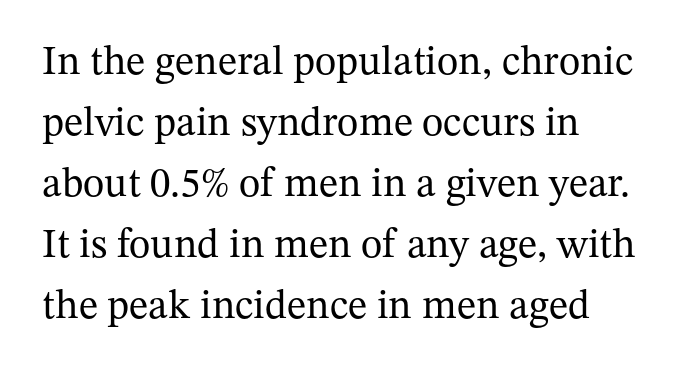
Baseline-to-baseline distance is the conventional proportion of letter height. A student would call this left alignment; a typographer would say flush left, rag right. The letters stand upright; this is a roman face. The face used here is proportionally spaced, like ordinary book or web type. The horizontal fit of the characters is conventional and even.
